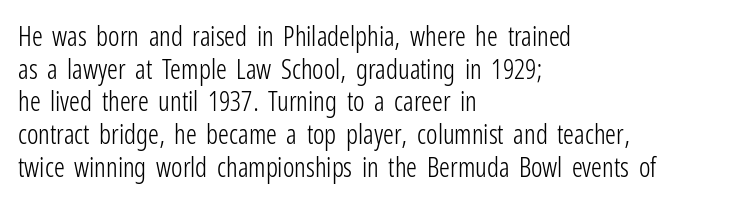
The image shows 27 px text type, upright; set left-aligned, line spacing 1.21x, normal letter spacing, not underlined.
